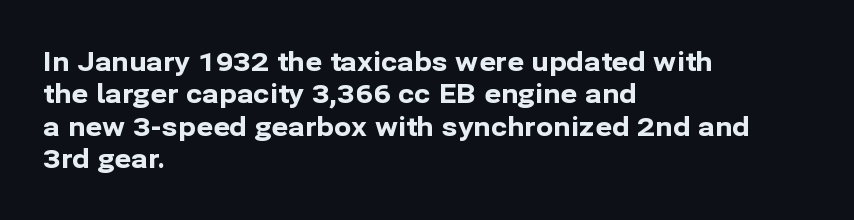
Interline gaps are of average width in this sample. Words float on clear page, feet unadorned. Weight check: bold — yes, fully. These lines were composed using upright roman letters.
